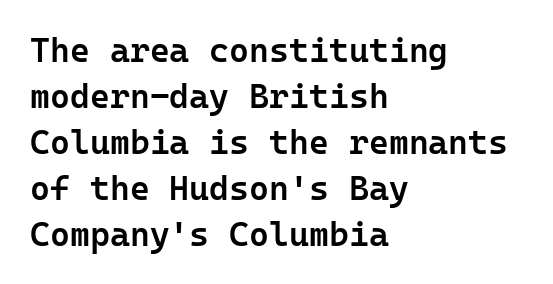
Q: Is the text bold? A: Semi-bold.
Q: Is the text italic (slanted)? A: No, it is upright.
Q: Is the typeface a serif or a sans-serif typeface? A: Sans-serif.
Q: Is the text underlined? A: No.
Q: How is the paragraph aligned? A: Left-aligned.
Q: Is the spacing between letters normal or unusually wide? A: Normal.
Q: Is the spacing between lines tight, normal or loose? A: Normal.
Q: Width (condensed, normal, or wide)? A: Normal.
Q: Stroke contrast? A: Low.
Q: x-height? A: Medium.
